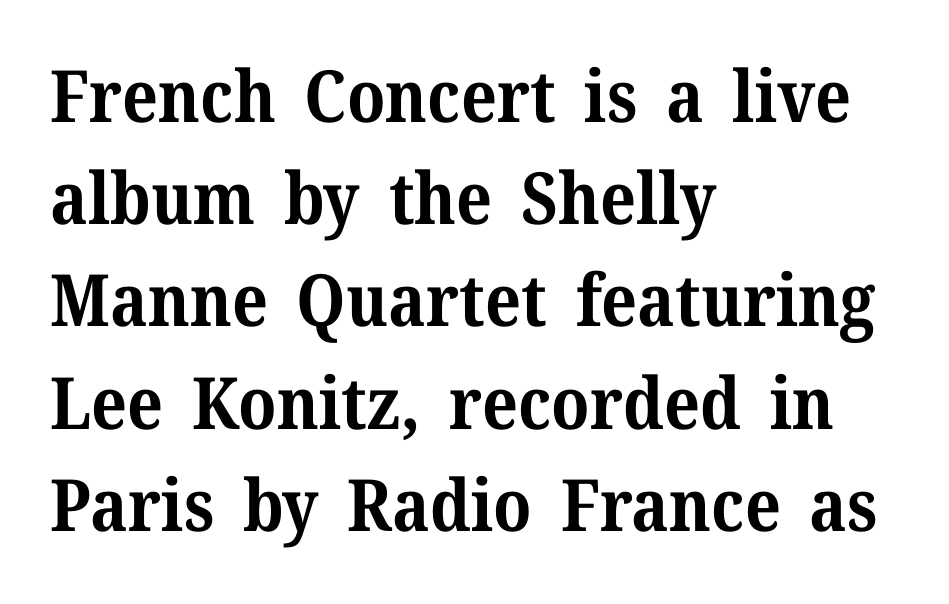
Compared with a centered layout, this one pins lines to the left instead. This block has exactly the height ordinary leading produces. Every character sits straight up, as roman type does. Looks like regular typesetting: each glyph gets only the width it needs. Decoration check: the copy has no underline.
